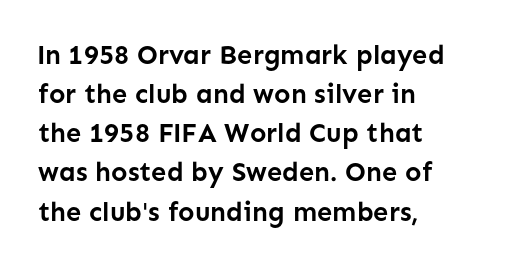
{"italic": "no", "bold": "yes", "underline": "no", "align": "left", "line_spacing": "normal", "line_spacing_ratio": 1.45, "letter_spacing": "normal", "letter_spacing_em": 0.0, "glyph_px": 27}
